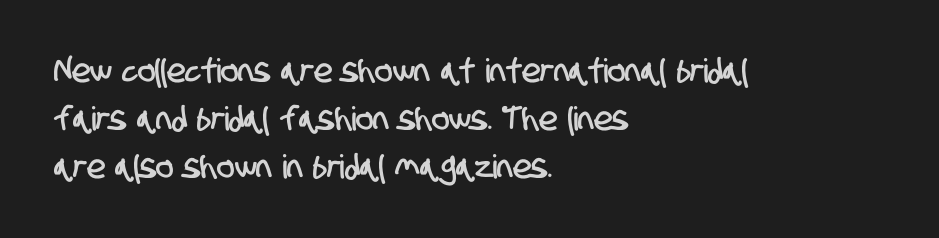
The image shows 33 px condensed sans-serif type; set left-aligned, normal line spacing (1.45x), normal letter spacing, not underlined; low stroke contrast and a large x-height.
